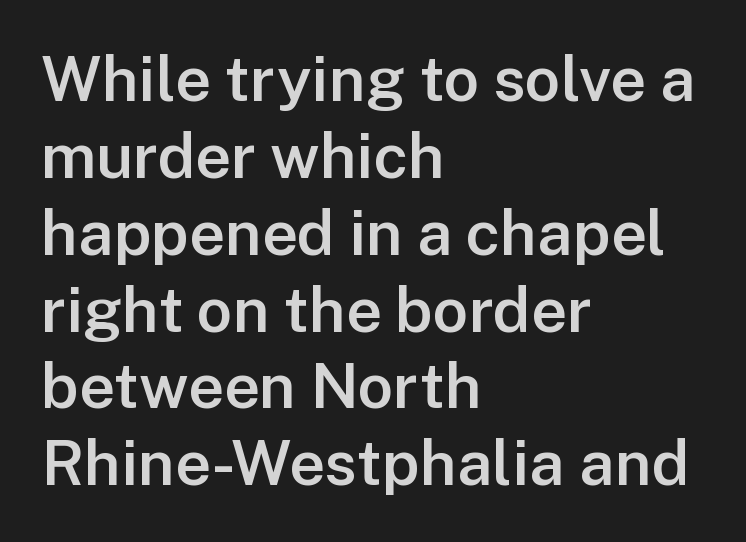
The image shows 63 px semibold sans-serif type, upright; set left-aligned, line spacing 1.22x, normal letter spacing, not underlined; low stroke contrast and a medium x-height.
